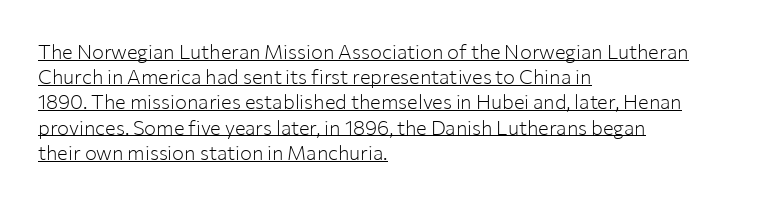
The image shows 20 px text type, upright; set left-aligned, normal line spacing (1.26x), normal letter spacing, underlined.
